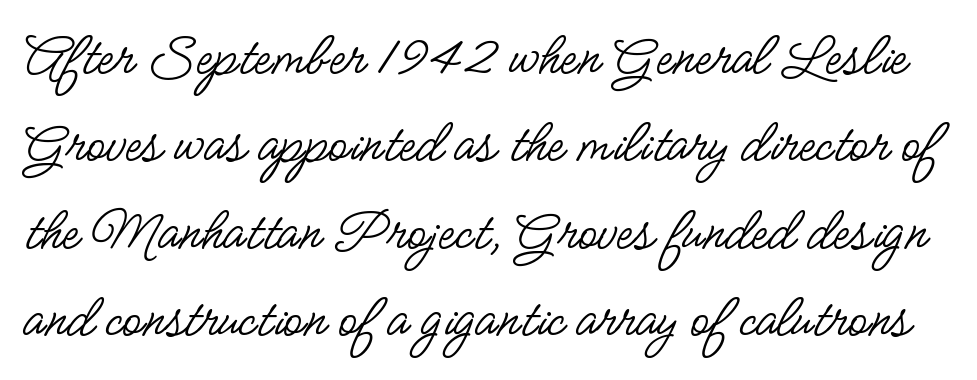
{"serif": "no", "bold": "no", "weight": "regular", "width": "condensed", "stroke_contrast": "low", "x_height": "small", "monospaced": "no", "underline": "no", "line_spacing": "normal", "line_spacing_ratio": 1.41, "letter_spacing": "normal", "letter_spacing_em": 0.0, "glyph_px": 62}
